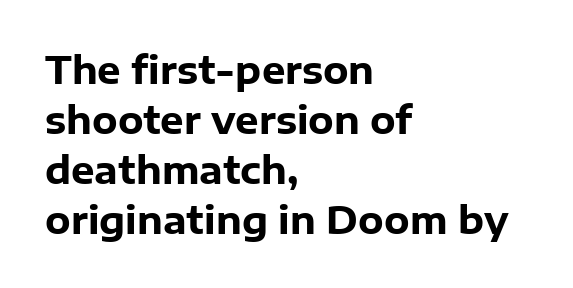
{"serif": "no", "italic": "no", "bold": "yes", "weight": "heavy", "width": "normal", "stroke_contrast": "low", "x_height": "medium", "monospaced": "no", "underline": "no", "align": "left", "line_spacing": "normal", "line_spacing_ratio": 1.35, "letter_spacing": "normal", "letter_spacing_em": 0.0, "glyph_px": 37}
